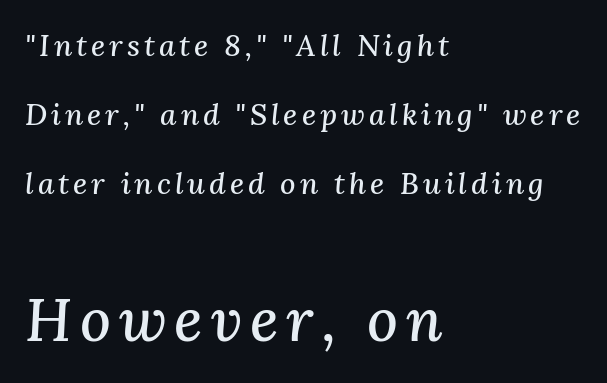
Designer's note — italics engaged. The following chunk of copy outweighs the initial chunk in type size. Think of a printed novel: that variable character pitch is what you see here. The rendering anchors every line to the left-hand side.
